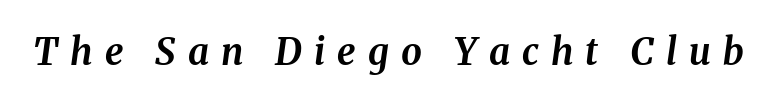
These lines are rendered in a variable-pitch font. Style check: oblique. Glance below the letters and you will spot only blank space. This rendering widens character spacing well past its baseline value. These lines carry a lot of weight — the face is fully bold.
